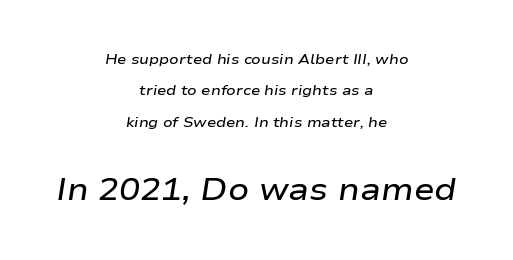
The image shows 31 px semibold, wide type, italic (leaning right); set centered, loose line spacing (2.24x), normal letter spacing, not underlined; the second (bottom) block is 2.21x larger; low stroke contrast and a medium x-height.
